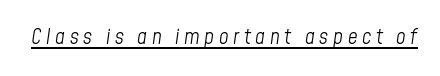
This sample carries an underscore along the baseline area. You can tell it's italic because the verticals aren't actually vertical. The letterforms sit at book weight or below. Glyph-to-glyph distance is far greater than everyday printed text.
